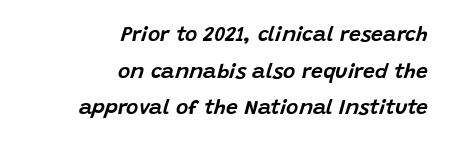
{"italic": "yes", "lean": "right", "slant_degrees": 15, "underline": "no", "align": "right", "line_spacing_ratio": 1.74, "letter_spacing": "normal", "letter_spacing_em": 0.0, "glyph_px": 21}
